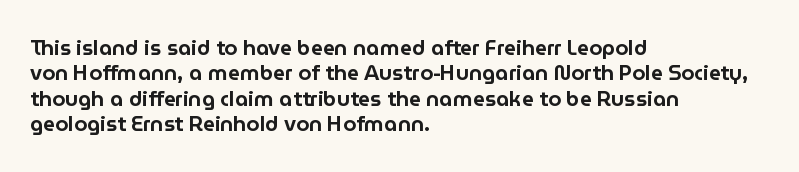
Short and long lines alike share a common starting point at left. Letters rest on an invisible, unmarked baseline. No extra tracking has been applied to these lines. Is there any slant? The stems are plumb.
